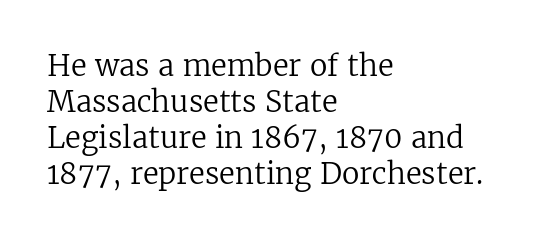
Q: Is the text bold? A: No.
Q: Is the text italic (slanted)? A: No, it is upright.
Q: Is the typeface a serif or a sans-serif typeface? A: Serif.
Q: Is the text underlined? A: No.
Q: How is the paragraph aligned? A: Left-aligned.
Q: Is the spacing between letters normal or unusually wide? A: Normal.
Q: Width (condensed, normal, or wide)? A: Normal.
Q: Stroke contrast? A: Low.
Q: x-height? A: Medium.
Q: Monospaced? A: No.
